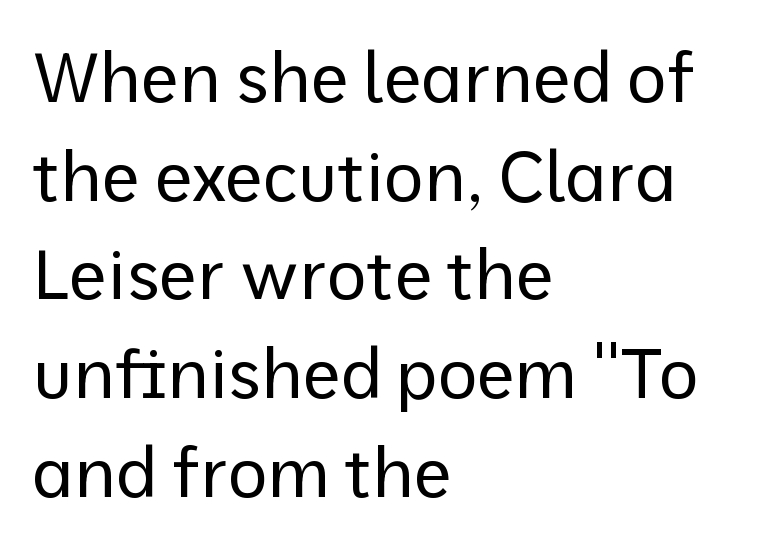
Q: Is the text bold? A: No.
Q: Is the text italic (slanted)? A: No, it is upright.
Q: Is the typeface a serif or a sans-serif typeface? A: Sans-serif.
Q: Is the text underlined? A: No.
Q: How is the paragraph aligned? A: Left-aligned.
Q: Is the spacing between letters normal or unusually wide? A: Normal.
Q: Is the spacing between lines tight, normal or loose? A: Normal.
Q: Width (condensed, normal, or wide)? A: Normal.
Q: Stroke contrast? A: Low.
Q: x-height? A: Medium.
Q: Monospaced? A: No.
